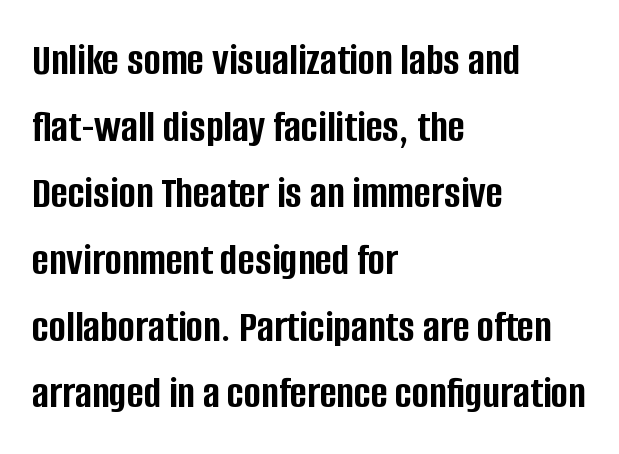
Q: Is the text bold? A: Yes.
Q: Is the text italic (slanted)? A: No, it is upright.
Q: Is the typeface a serif or a sans-serif typeface? A: Sans-serif.
Q: Is the text underlined? A: No.
Q: How is the paragraph aligned? A: Left-aligned.
Q: Is the spacing between letters normal or unusually wide? A: Normal.
Q: Is the spacing between lines tight, normal or loose? A: Normal.
Q: Width (condensed, normal, or wide)? A: Condensed.
Q: Stroke contrast? A: Low.
Q: x-height? A: Large.
Q: Monospaced? A: No.
